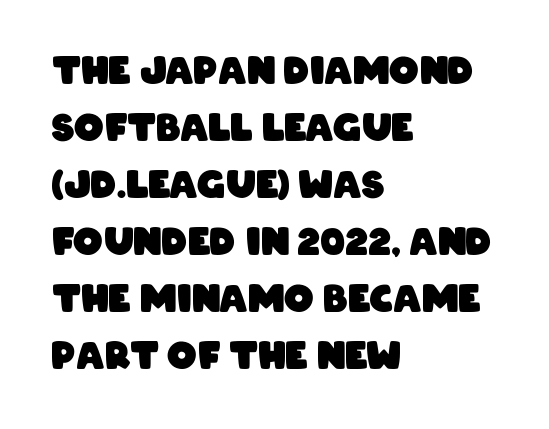
{"serif": "no", "bold": "yes", "weight": "heavy", "width": "condensed", "stroke_contrast": "low", "x_height": "large", "monospaced": "no", "underline": "no", "align": "left", "line_spacing": "normal", "line_spacing_ratio": 1.54, "letter_spacing": "normal", "letter_spacing_em": 0.0, "glyph_px": 37}
